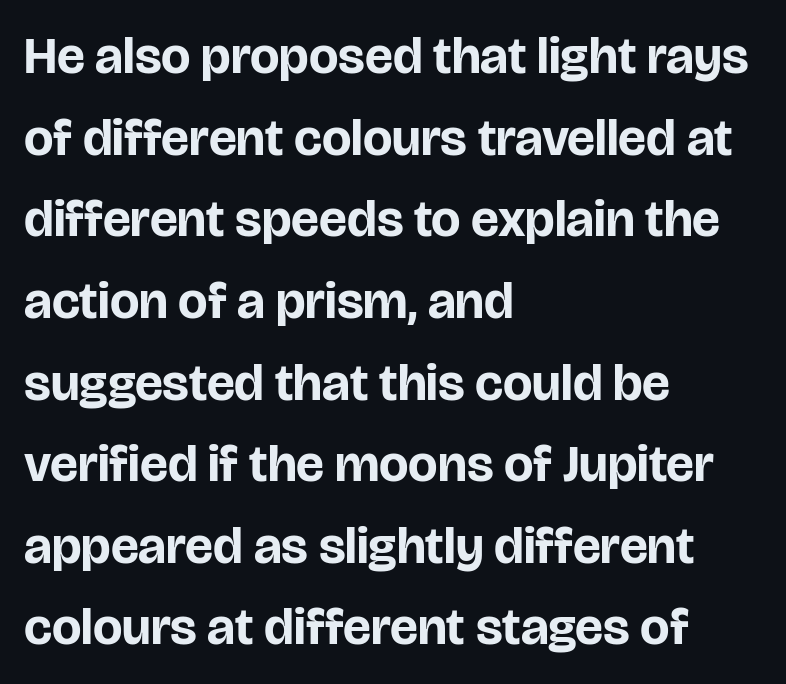
Q: Is the text bold? A: Yes.
Q: Is the text italic (slanted)? A: No, it is upright.
Q: Is the typeface a serif or a sans-serif typeface? A: Sans-serif.
Q: Is the text underlined? A: No.
Q: How is the paragraph aligned? A: Left-aligned.
Q: Is the spacing between letters normal or unusually wide? A: Normal.
Q: Is the spacing between lines tight, normal or loose? A: Normal.
Q: Width (condensed, normal, or wide)? A: Normal.
Q: Stroke contrast? A: Low.
Q: x-height? A: Large.
Q: Monospaced? A: No.
